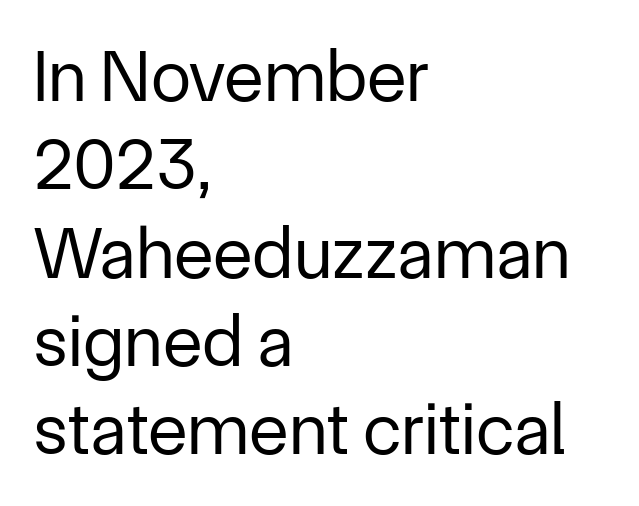
{"serif": "no", "italic": "no", "bold": "no", "weight": "regular", "width": "normal", "stroke_contrast": "low", "x_height": "medium", "monospaced": "no", "underline": "no", "align": "left", "line_spacing_ratio": 1.21, "letter_spacing": "normal", "letter_spacing_em": 0.0, "glyph_px": 73}
